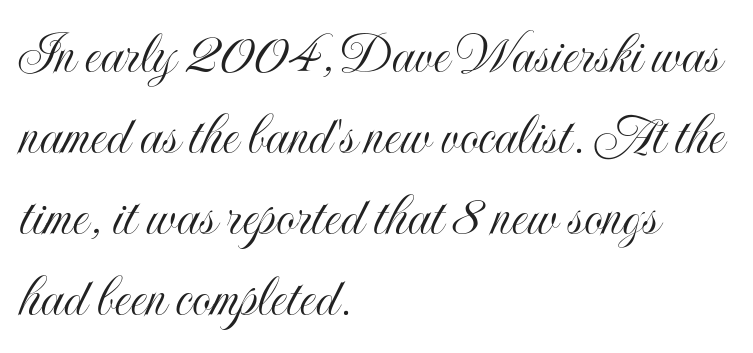
{"width": "condensed", "x_height": "small", "monospaced": "no", "underline": "no", "align": "left", "line_spacing": "normal", "line_spacing_ratio": 1.33, "letter_spacing": "normal", "letter_spacing_em": 0.0, "glyph_px": 61}
